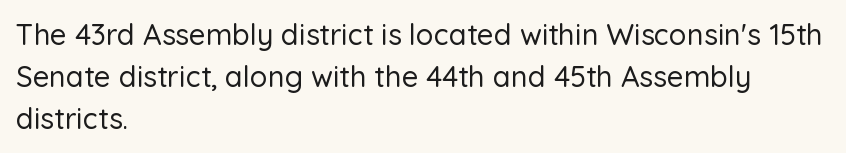
{"serif": "no", "italic": "no", "width": "normal", "stroke_contrast": "low", "x_height": "medium", "monospaced": "no", "underline": "no", "align": "left", "line_spacing": "normal", "line_spacing_ratio": 1.44, "letter_spacing": "normal", "letter_spacing_em": 0.0, "glyph_px": 29}
